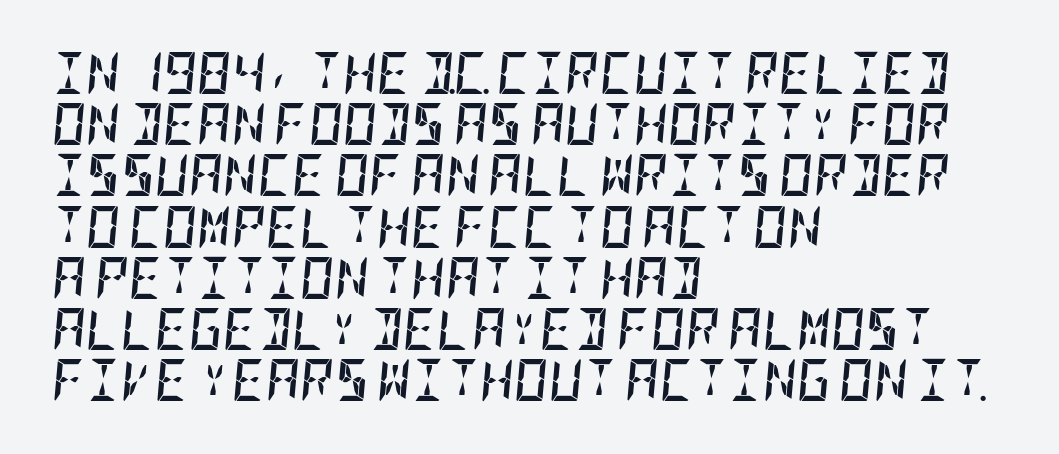
The image shows 42 px semibold, condensed type, italic (leaning right); set left-aligned, line spacing 1.22x, normal letter spacing, not underlined; low stroke contrast and a large x-height.
